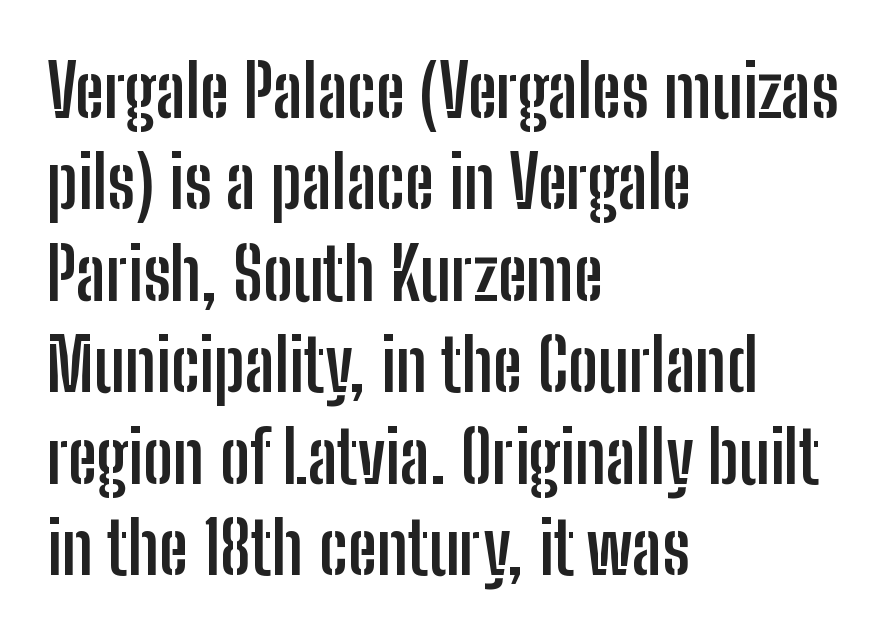
In terms of leading, this rendering sits right in the middle. The typesetter chose a ragged-right arrangement here. Think of a printed novel: that variable character pitch is what you see here. Typographic density is high because the face is bold. This is the regular roman posture of the typeface. The baseline area is clear.
